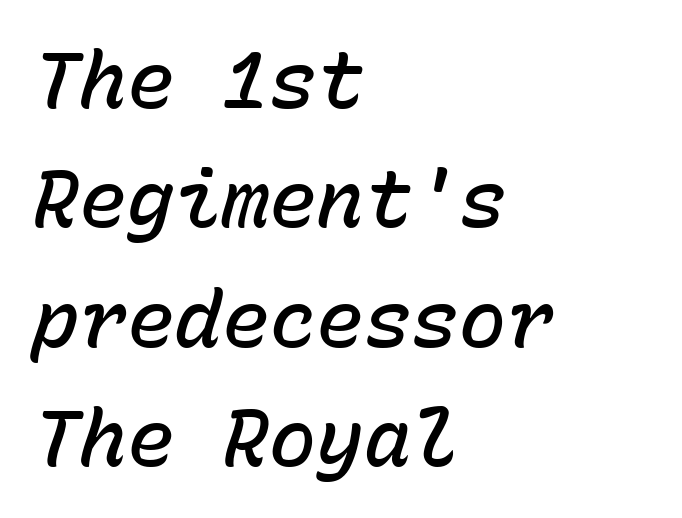
{"italic": "yes", "lean": "right", "slant_degrees": 15, "bold": "semi", "weight": "semibold", "width": "normal", "stroke_contrast": "low", "x_height": "medium", "monospaced": "yes", "underline": "no", "align": "left", "line_spacing": "normal", "line_spacing_ratio": 1.51, "letter_spacing": "normal", "letter_spacing_em": 0.0, "glyph_px": 79}
